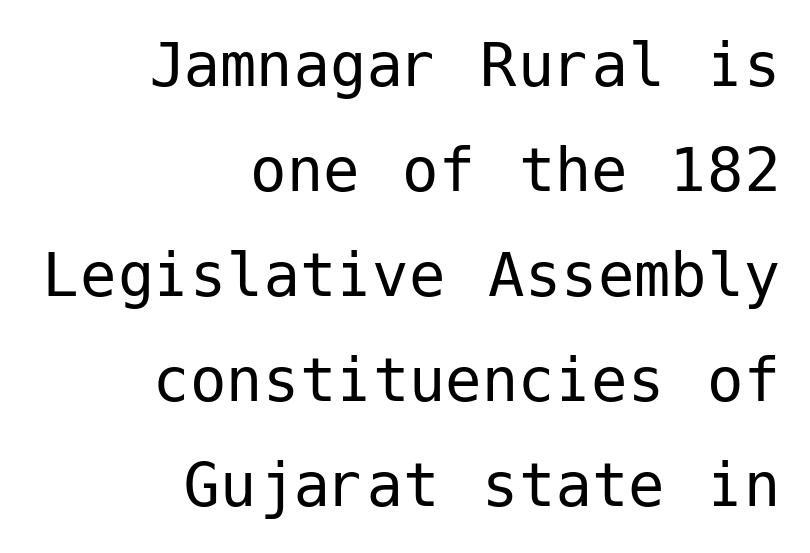
Q: Is the text bold? A: No.
Q: Is the text italic (slanted)? A: No, it is upright.
Q: Is the typeface a serif or a sans-serif typeface? A: Sans-serif.
Q: Is the text underlined? A: No.
Q: How is the paragraph aligned? A: Right-aligned.
Q: Is the spacing between letters normal or unusually wide? A: Normal.
Q: Is the spacing between lines tight, normal or loose? A: Normal.
Q: Width (condensed, normal, or wide)? A: Normal.
Q: Stroke contrast? A: Low.
Q: x-height? A: Medium.
